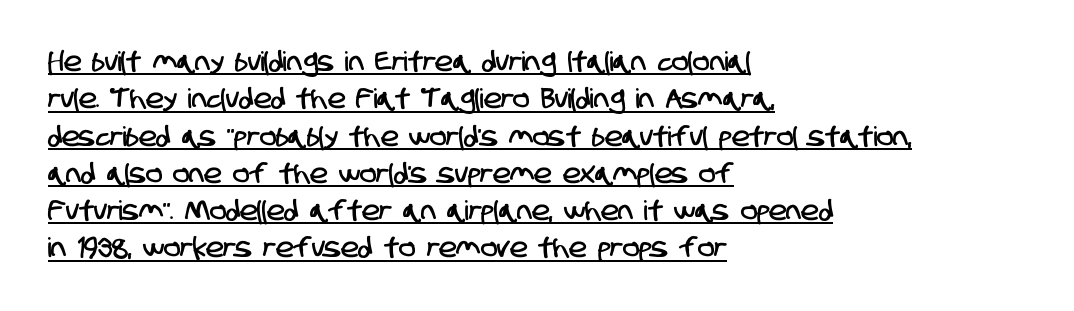
Teacher's note: observe the even left margin — that is flush-left alignment. Each line of the rendering has a horizontal stroke beneath the glyphs. This sample keeps an unexceptional amount of space between lines. Spacing between characters is what you'd get straight out of the box.
